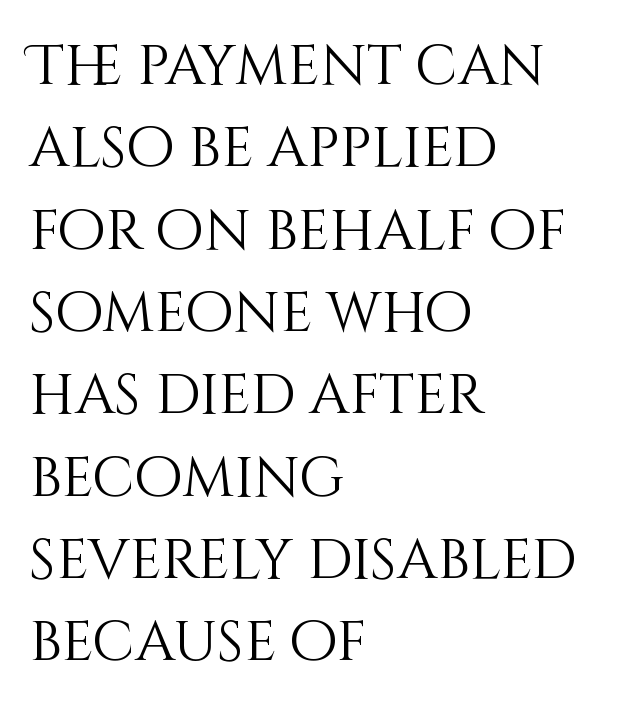
Q: Is the text bold? A: No.
Q: Is the text italic (slanted)? A: No, it is upright.
Q: Is the text underlined? A: No.
Q: How is the paragraph aligned? A: Left-aligned.
Q: Is the spacing between letters normal or unusually wide? A: Normal.
Q: Is the spacing between lines tight, normal or loose? A: Normal.
Q: Width (condensed, normal, or wide)? A: Normal.
Q: Stroke contrast? A: Medium.
Q: x-height? A: Large.
Q: Monospaced? A: No.
